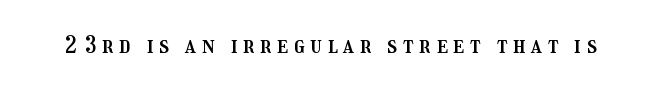
The image shows 23 px text type, upright; set unusually wide letter spacing (+0.26 em), not underlined.
